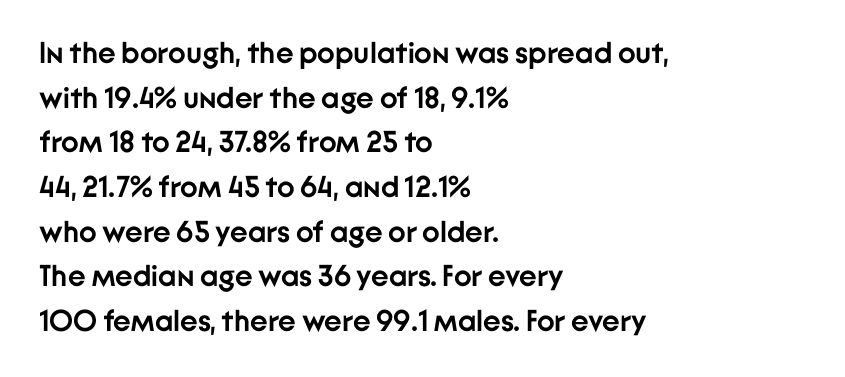
The letters advance in unequal steps, a hallmark of proportional type. One-word summary of the alignment: left. Regarding serifs, this sample does without them. This is the regular roman posture of the typeface. The glyphs have the mass of a bold cut. Students, observe: this is what conventionally led text looks like.
